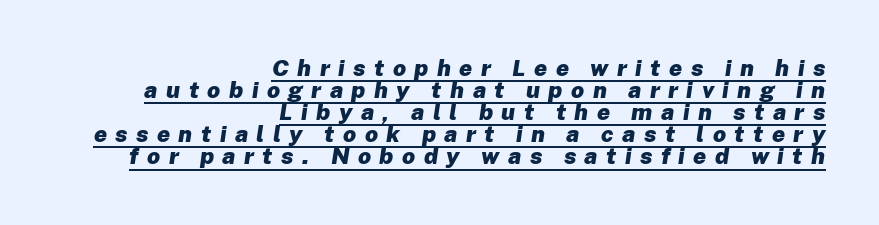
{"italic": "yes", "lean": "right", "slant_degrees": 8, "bold": "yes", "underline": "yes", "align": "right", "line_spacing": "tight", "line_spacing_ratio": 0.96, "letter_spacing": "wide", "letter_spacing_em": 0.37, "glyph_px": 23}
